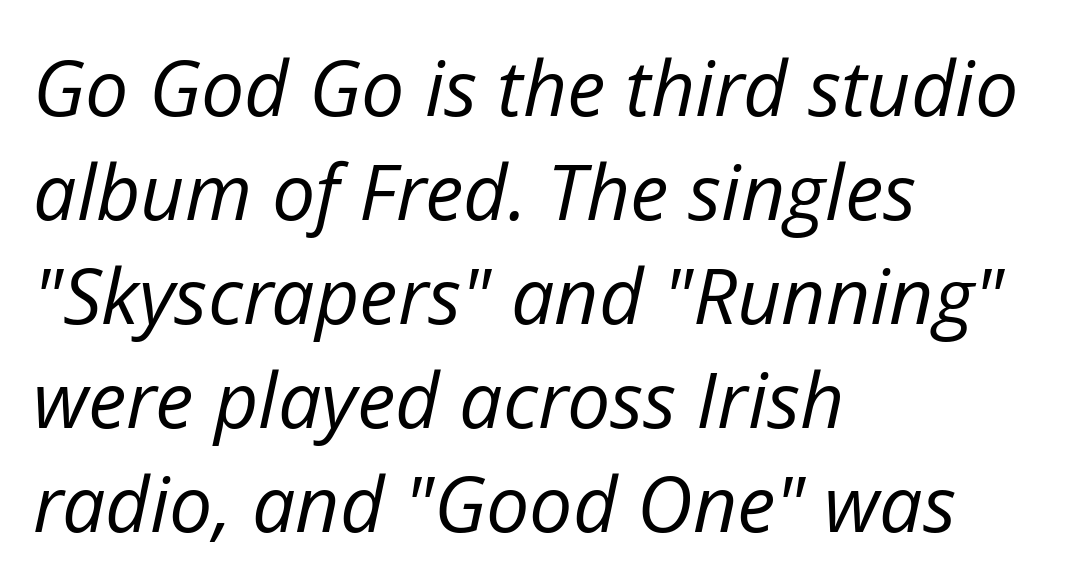
Left-aligned paragraph, ragged on the right. Think standard paragraph weight, or any step lighter than that. When letters slant like this, we call the style italic. Compared with typical body copy, the letter spacing here is the same. One glance says typical: line gaps are just what's usual. Do the characters align in a grid? No, the font is proportional.
